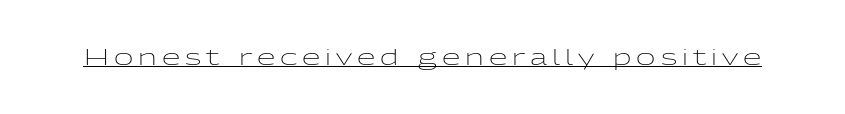
This is the regular roman posture of the typeface. Students, note that the glyphs here are deliberately spaced far apart. Is this a heavy cut? Hardly; it is regular or lighter. Underlined type.
